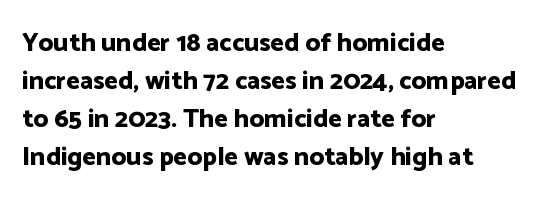
Q: Is the text bold? A: Yes.
Q: Is the text italic (slanted)? A: No, it is upright.
Q: Is the text underlined? A: No.
Q: How is the paragraph aligned? A: Left-aligned.
Q: Is the spacing between letters normal or unusually wide? A: Normal.
Q: Is the spacing between lines tight, normal or loose? A: Normal.
